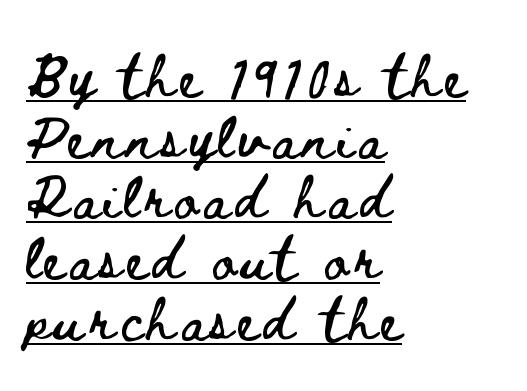
Q: Is the text underlined? A: Yes.
Q: How is the paragraph aligned? A: Left-aligned.
Q: Is the spacing between lines tight, normal or loose? A: Normal.
Q: Width (condensed, normal, or wide)? A: Wide.
Q: Stroke contrast? A: Low.
Q: x-height? A: Small.
Q: Monospaced? A: No.
